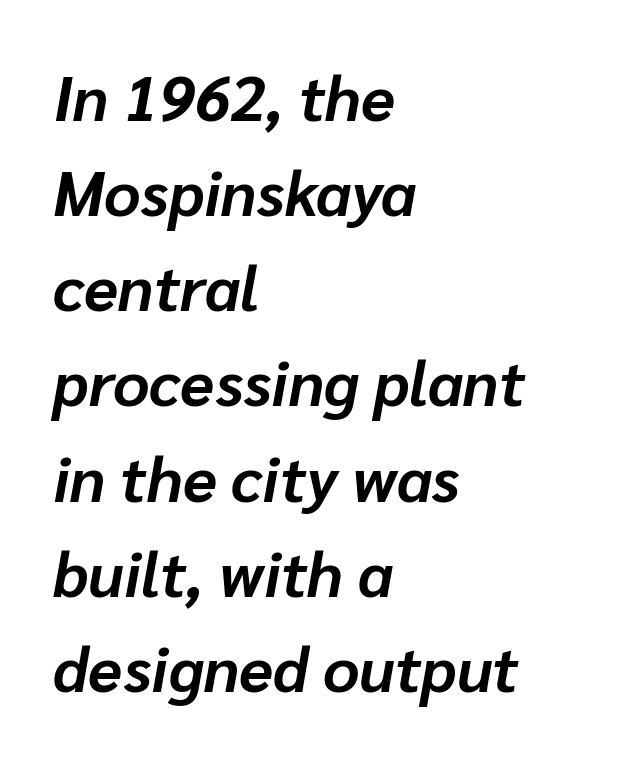
Between one letter and the next there's only the usual sliver of space. The foot of each line stays bare and open. Vertical spacing — default. Typesetter's note: full bold, strokes at maximum text heaviness. These lines were composed using italics. The face used here is proportionally spaced, like ordinary book or web type.
